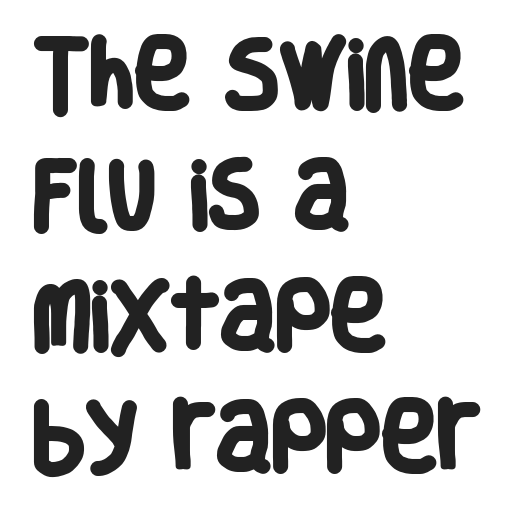
{"serif": "no", "bold": "yes", "weight": "heavy", "width": "condensed", "stroke_contrast": "low", "x_height": "large", "monospaced": "no", "underline": "no", "align": "left", "line_spacing": "normal", "line_spacing_ratio": 1.59, "letter_spacing": "normal", "letter_spacing_em": 0.0, "glyph_px": 76}
